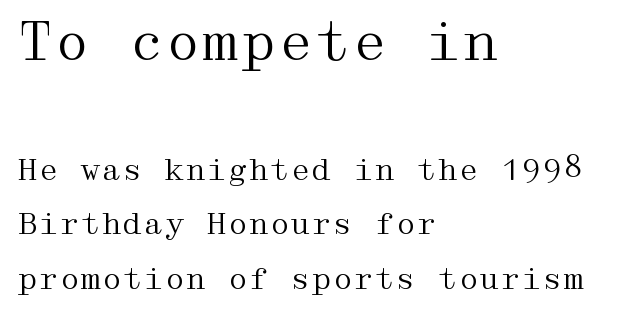
{"serif": "yes", "italic": "no", "bold": "no", "weight": "regular", "width": "wide", "stroke_contrast": "medium", "x_height": "medium", "underline": "no", "align": "left", "line_spacing_ratio": 1.82, "letter_spacing": "normal", "letter_spacing_em": 0.0, "larger_block": "first", "size_ratio": 1.77, "glyph_px": 53}
